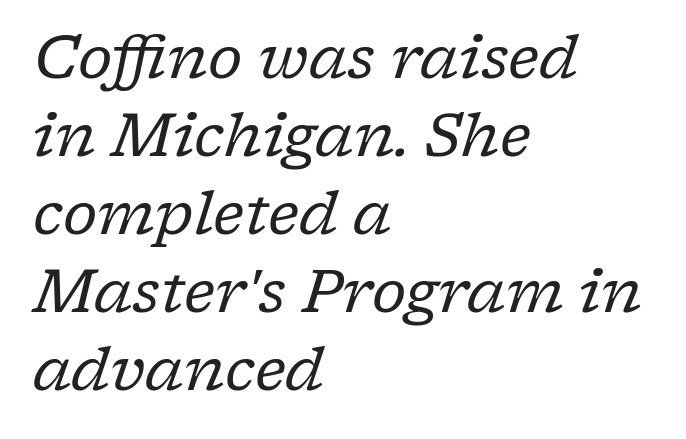
Is this a sans? No — the strokes have serifs. A light-to-regular cut is what we see here. Each new line begins a customary step beneath the previous one. Look at the tracking — it's just the regular setting, nothing added.
